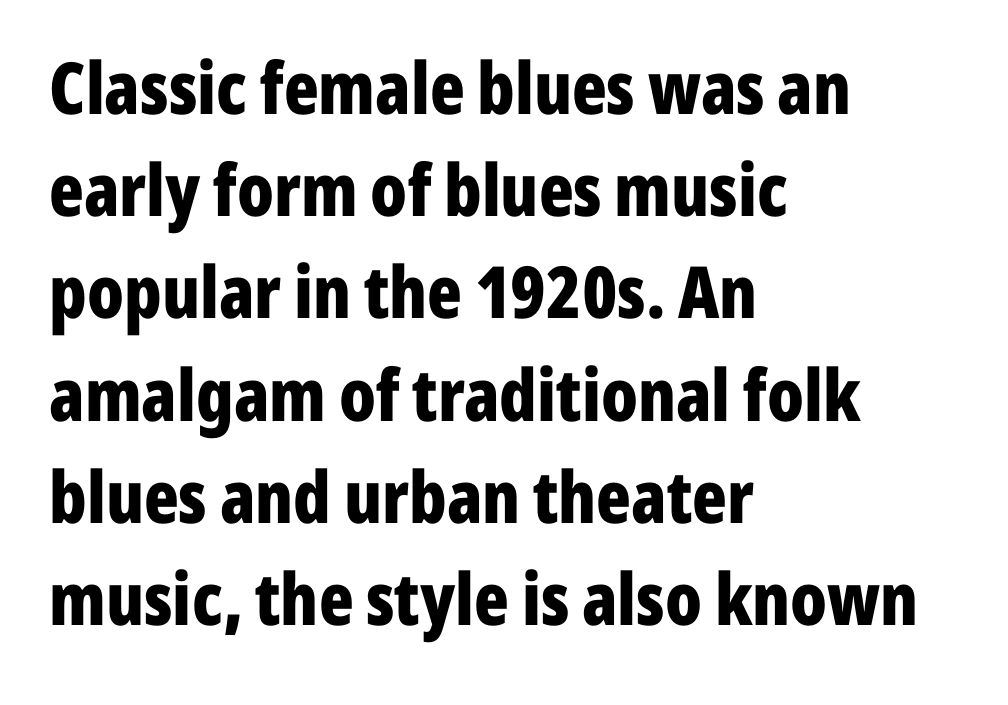
Q: Is the text bold? A: Yes.
Q: Is the text italic (slanted)? A: No, it is upright.
Q: Is the typeface a serif or a sans-serif typeface? A: Sans-serif.
Q: Is the text underlined? A: No.
Q: How is the paragraph aligned? A: Left-aligned.
Q: Is the spacing between letters normal or unusually wide? A: Normal.
Q: Is the spacing between lines tight, normal or loose? A: Normal.
Q: Width (condensed, normal, or wide)? A: Condensed.
Q: Stroke contrast? A: Low.
Q: x-height? A: Medium.
Q: Monospaced? A: No.
